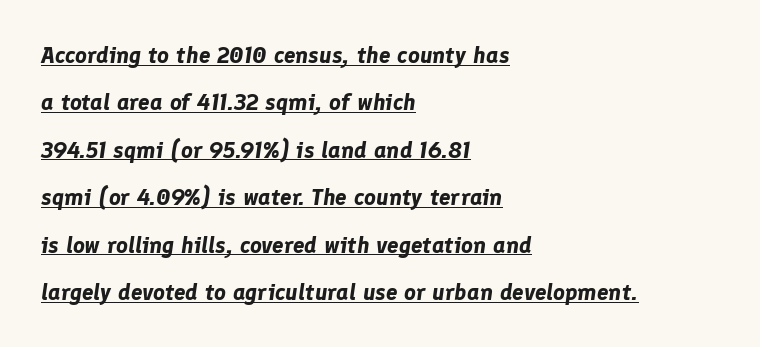
{"italic": "yes", "lean": "right", "slant_degrees": 8, "bold": "yes", "underline": "yes", "align": "left", "line_spacing": "loose", "line_spacing_ratio": 2.06, "letter_spacing": "normal", "letter_spacing_em": 0.0, "glyph_px": 23}
